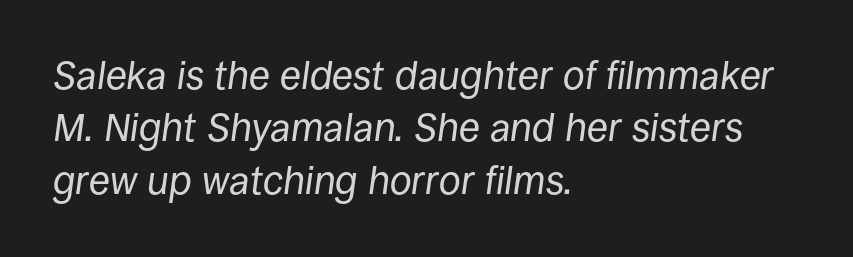
The image shows 39 px regular-weight type, italic (leaning right); set left-aligned, normal line spacing (1.34x), normal letter spacing, not underlined; low stroke contrast and a large x-height.
